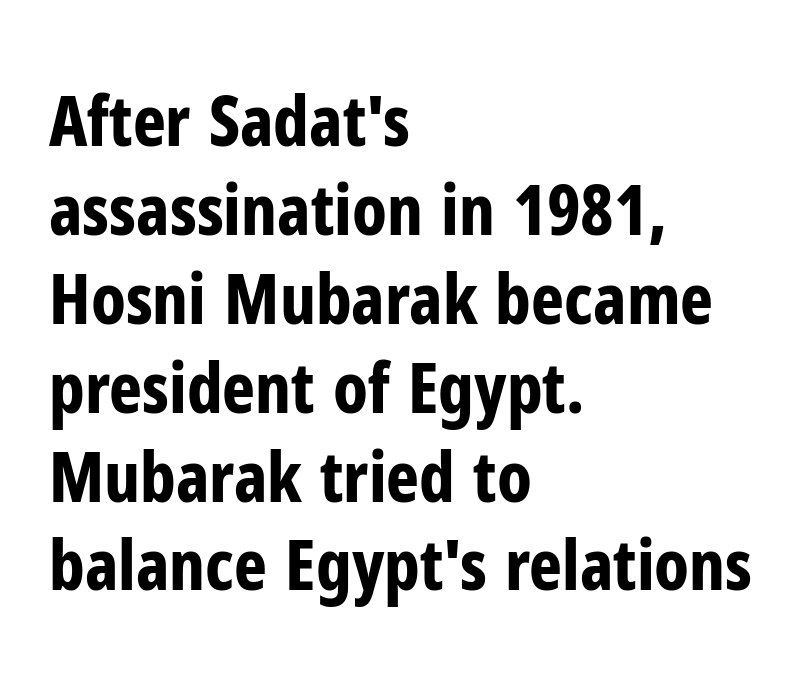
{"serif": "no", "italic": "no", "bold": "yes", "weight": "bold", "width": "condensed", "stroke_contrast": "low", "x_height": "medium", "monospaced": "no", "underline": "no", "align": "left", "line_spacing": "normal", "line_spacing_ratio": 1.27, "letter_spacing": "normal", "letter_spacing_em": 0.0, "glyph_px": 70}
